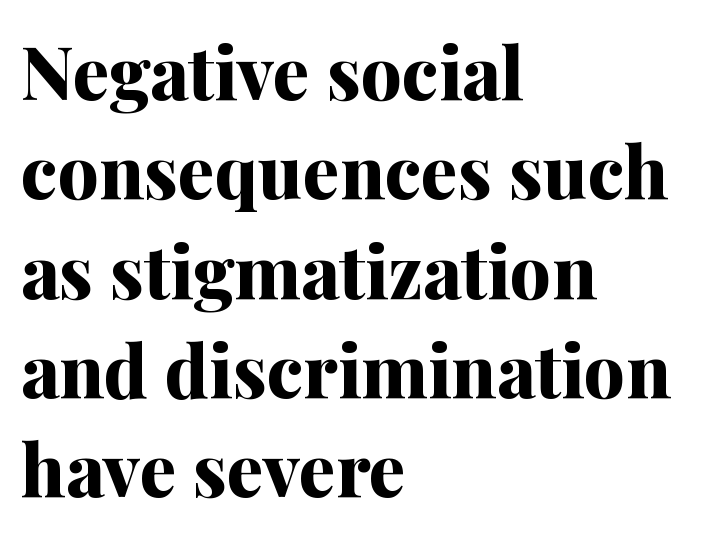
Q: Is the text bold? A: Yes.
Q: Is the text italic (slanted)? A: No, it is upright.
Q: Is the typeface a serif or a sans-serif typeface? A: Serif.
Q: Is the text underlined? A: No.
Q: How is the paragraph aligned? A: Left-aligned.
Q: Is the spacing between letters normal or unusually wide? A: Normal.
Q: Is the spacing between lines tight, normal or loose? A: Normal.
Q: Width (condensed, normal, or wide)? A: Normal.
Q: Stroke contrast? A: Medium.
Q: x-height? A: Medium.
Q: Monospaced? A: No.
